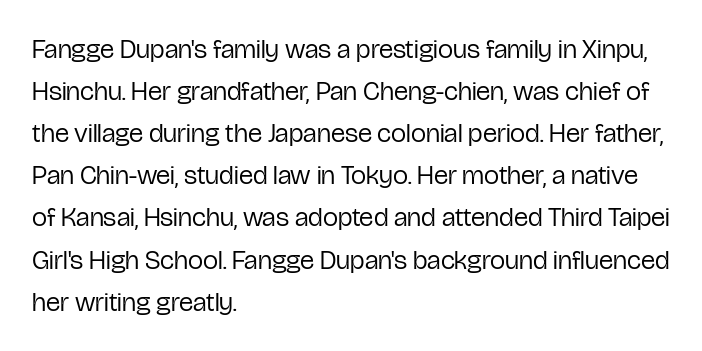
Q: Is the text bold? A: No.
Q: Is the text italic (slanted)? A: No, it is upright.
Q: Is the text underlined? A: No.
Q: How is the paragraph aligned? A: Left-aligned.
Q: Is the spacing between letters normal or unusually wide? A: Normal.
Q: Is the spacing between lines tight, normal or loose? A: Normal.
